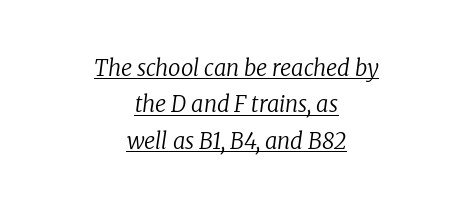
The image shows 22 px text type, italic (leaning right); set centered, normal line spacing (1.65x), normal letter spacing, underlined.
